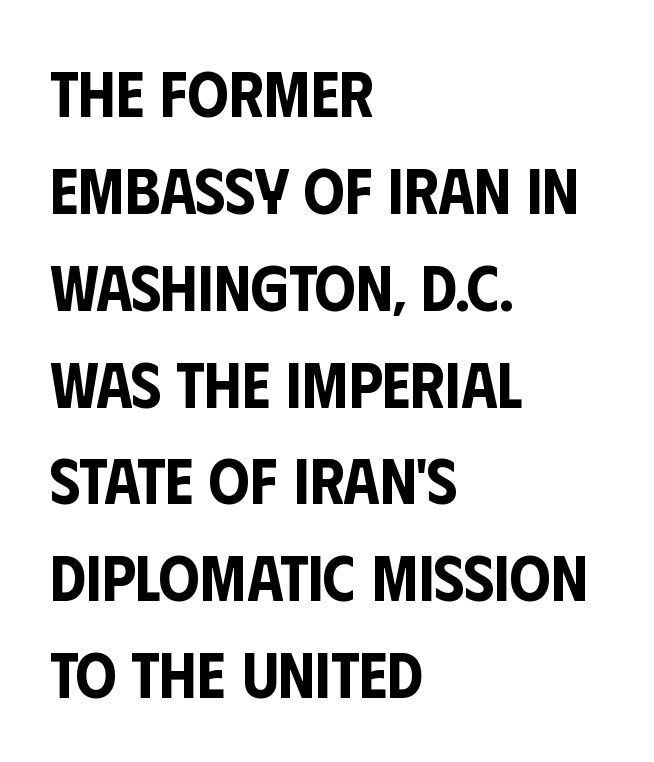
The image shows 65 px condensed sans-serif type, upright; set left-aligned, normal line spacing (1.49x), normal letter spacing, not underlined; low stroke contrast and a large x-height.
